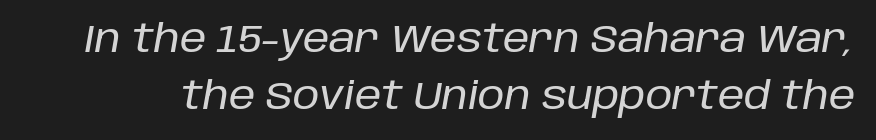
Q: Is the text italic (slanted)? A: Yes, it leans right by about 10 degrees.
Q: Is the text underlined? A: No.
Q: Is the spacing between letters normal or unusually wide? A: Normal.
Q: Is the spacing between lines tight, normal or loose? A: Normal.
Q: Width (condensed, normal, or wide)? A: Normal.
Q: Stroke contrast? A: Low.
Q: x-height? A: Large.
Q: Monospaced? A: No.
